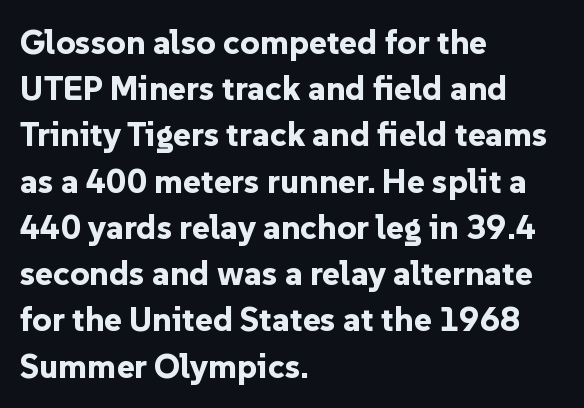
{"serif": "no", "italic": "no", "bold": "yes", "weight": "bold", "width": "normal", "stroke_contrast": "low", "x_height": "medium", "monospaced": "no", "underline": "no", "align": "left", "line_spacing": "normal", "line_spacing_ratio": 1.36, "letter_spacing": "normal", "letter_spacing_em": 0.0, "glyph_px": 34}
